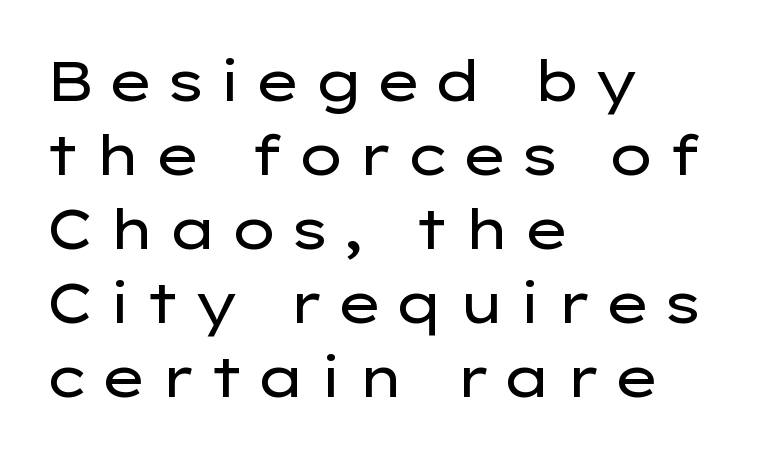
A sans-serif font was chosen for this passage. The paragraph shown leans on its left margin. Letter spacing: wide. A typesetter would call this proportional, since set widths differ per character. The space between consecutive lines is moderate.
